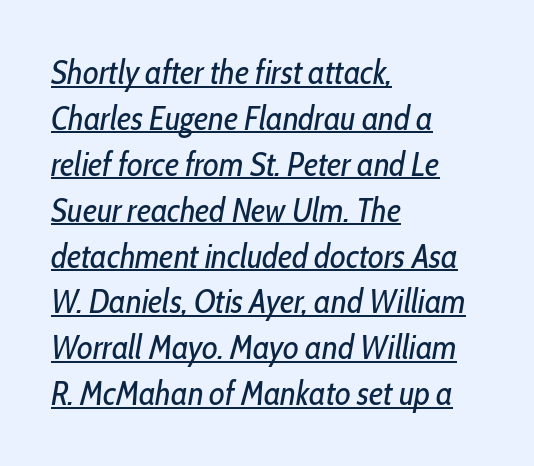
Q: Is the text bold? A: No.
Q: Is the text italic (slanted)? A: Yes, it leans right by about 10 degrees.
Q: Is the text underlined? A: Yes.
Q: How is the paragraph aligned? A: Left-aligned.
Q: Is the spacing between letters normal or unusually wide? A: Normal.
Q: Is the spacing between lines tight, normal or loose? A: Normal.
Q: Width (condensed, normal, or wide)? A: Condensed.
Q: Stroke contrast? A: Low.
Q: x-height? A: Medium.
Q: Monospaced? A: No.
